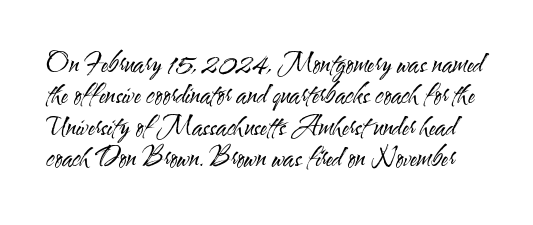
Beneath every word, the page is bare. Tracking here is standard; glyphs follow each other at the usual distance. These glyphs show unthickened strokes, regular width or finer.
